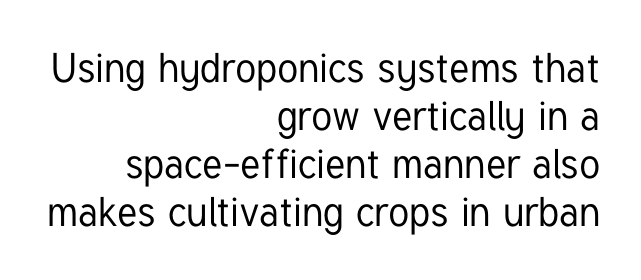
Q: Is the text italic (slanted)? A: No, it is upright.
Q: Is the typeface a serif or a sans-serif typeface? A: Sans-serif.
Q: Is the text underlined? A: No.
Q: How is the paragraph aligned? A: Right-aligned.
Q: Is the spacing between letters normal or unusually wide? A: Normal.
Q: Width (condensed, normal, or wide)? A: Condensed.
Q: Stroke contrast? A: Low.
Q: x-height? A: Medium.
Q: Monospaced? A: No.
